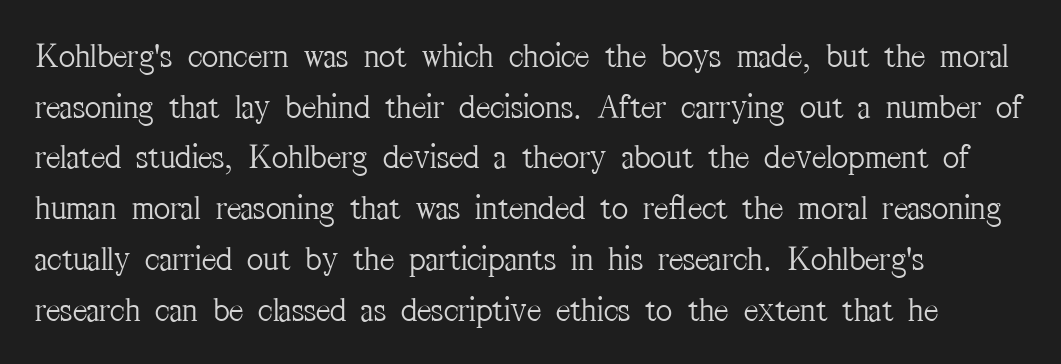
Q: Is the text bold? A: No.
Q: Is the text italic (slanted)? A: No, it is upright.
Q: Is the typeface a serif or a sans-serif typeface? A: Serif.
Q: Is the text underlined? A: No.
Q: How is the paragraph aligned? A: Left-aligned.
Q: Is the spacing between letters normal or unusually wide? A: Normal.
Q: Is the spacing between lines tight, normal or loose? A: Normal.
Q: Width (condensed, normal, or wide)? A: Condensed.
Q: Stroke contrast? A: Medium.
Q: x-height? A: Medium.
Q: Monospaced? A: No.
